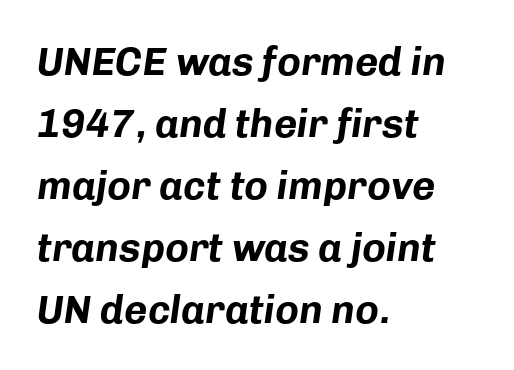
How are the letters spaced? Ordinarily, with no added tracking. The passage is arranged the way most books set body copy — flush left. The specimen reads as italic at a glance. Students, this is bold: see how much ink each stroke carries. One glance says typical: line gaps are just what's usual.
